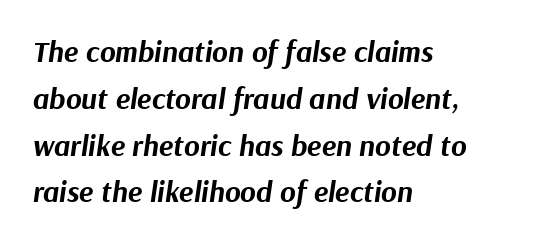
Think of a printed novel: that variable character pitch is what you see here. A dark, heavy texture on the line: the type is bold. Would a proofreader flag this as italicized? Yes. If you drew a ruler down the left edge, every line would touch it.
